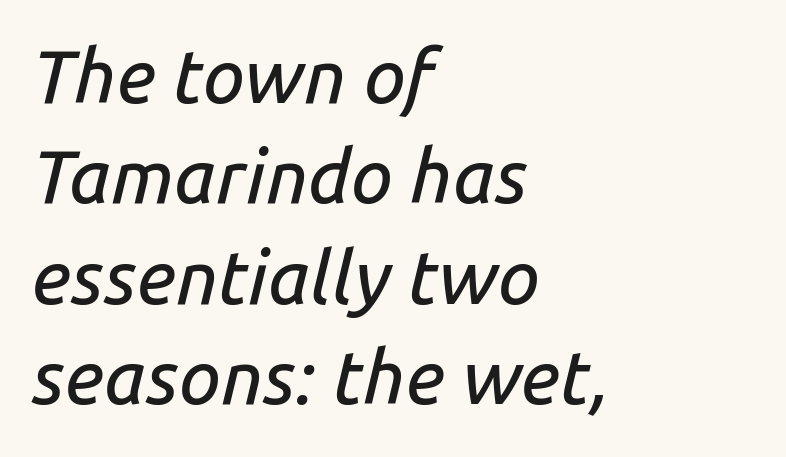
Q: Is the text italic (slanted)? A: Yes, it leans right by about 14 degrees.
Q: Is the text underlined? A: No.
Q: How is the paragraph aligned? A: Left-aligned.
Q: Is the spacing between letters normal or unusually wide? A: Normal.
Q: Is the spacing between lines tight, normal or loose? A: Normal.
Q: Width (condensed, normal, or wide)? A: Normal.
Q: Stroke contrast? A: Low.
Q: x-height? A: Medium.
Q: Monospaced? A: No.
